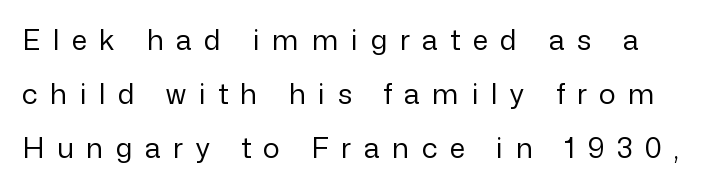
{"serif": "no", "italic": "no", "bold": "no", "weight": "regular", "width": "normal", "stroke_contrast": "low", "x_height": "medium", "monospaced": "no", "underline": "no", "line_spacing": "loose", "line_spacing_ratio": 1.93, "letter_spacing": "wide", "letter_spacing_em": 0.45, "glyph_px": 28}
